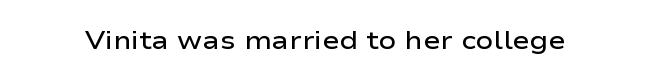
{"italic": "no", "bold": "semi", "underline": "no", "letter_spacing": "normal", "letter_spacing_em": 0.0, "glyph_px": 26}
